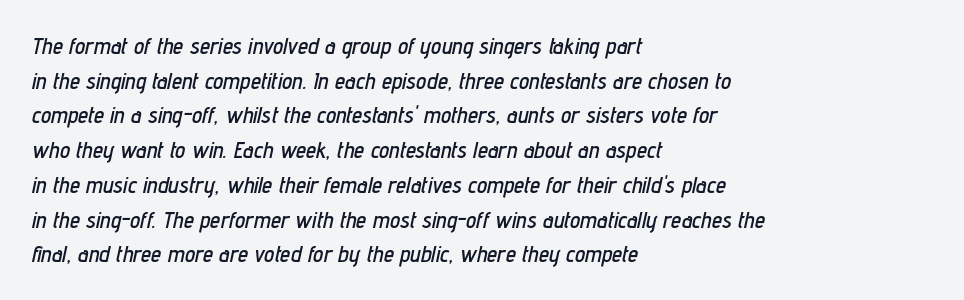
{"italic": "yes", "lean": "right", "slant_degrees": 12, "underline": "no", "align": "left", "line_spacing": "normal", "line_spacing_ratio": 1.51, "letter_spacing": "normal", "letter_spacing_em": 0.0, "glyph_px": 23}
